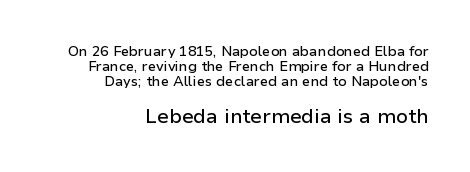
The image shows 20 px text type, upright; set right-aligned, tight line spacing (1.07x), normal letter spacing, not underlined; the second (bottom) block is 1.43x larger.
